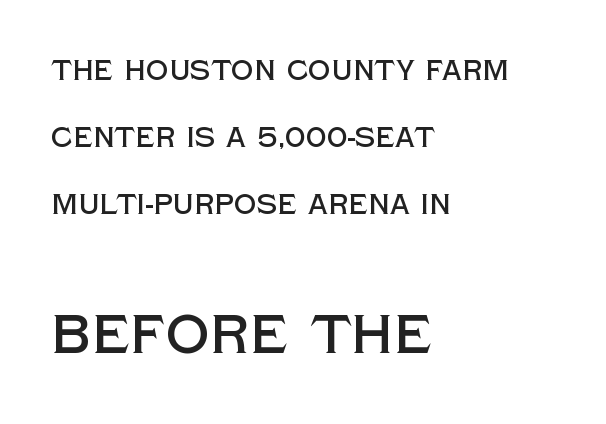
Q: Is the text italic (slanted)? A: No, it is upright.
Q: Is the typeface a serif or a sans-serif typeface? A: Sans-serif.
Q: Is the text underlined? A: No.
Q: How is the paragraph aligned? A: Left-aligned.
Q: Is the spacing between letters normal or unusually wide? A: Normal.
Q: Is the spacing between lines tight, normal or loose? A: Loose.
Q: Which block of text is set in a larger size, the first (top) or the second (bottom)? A: The second (bottom) one.
Q: Width (condensed, normal, or wide)? A: Normal.
Q: x-height? A: Large.
Q: Monospaced? A: No.
